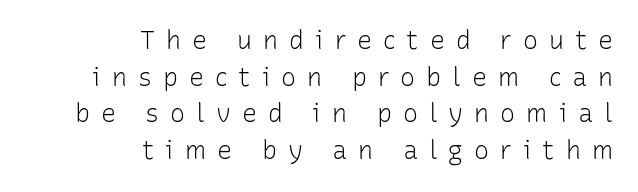
Q: Is the text bold? A: No.
Q: Is the text italic (slanted)? A: No, it is upright.
Q: Is the text underlined? A: No.
Q: How is the paragraph aligned? A: Right-aligned.
Q: Is the spacing between letters normal or unusually wide? A: Unusually wide.
Q: Is the spacing between lines tight, normal or loose? A: Normal.
